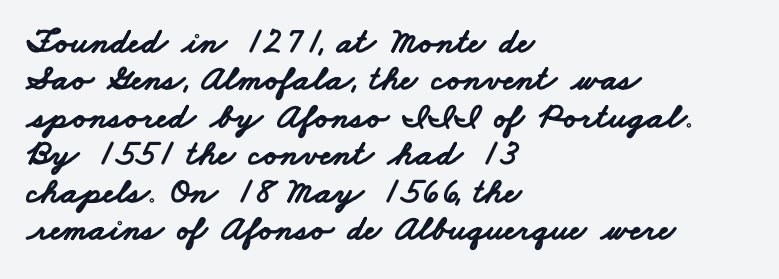
{"serif": "no", "bold": "yes", "weight": "bold", "width": "wide", "stroke_contrast": "low", "x_height": "small", "monospaced": "no", "underline": "no", "align": "left", "line_spacing": "tight", "line_spacing_ratio": 1.04, "letter_spacing": "normal", "letter_spacing_em": 0.0, "glyph_px": 36}
